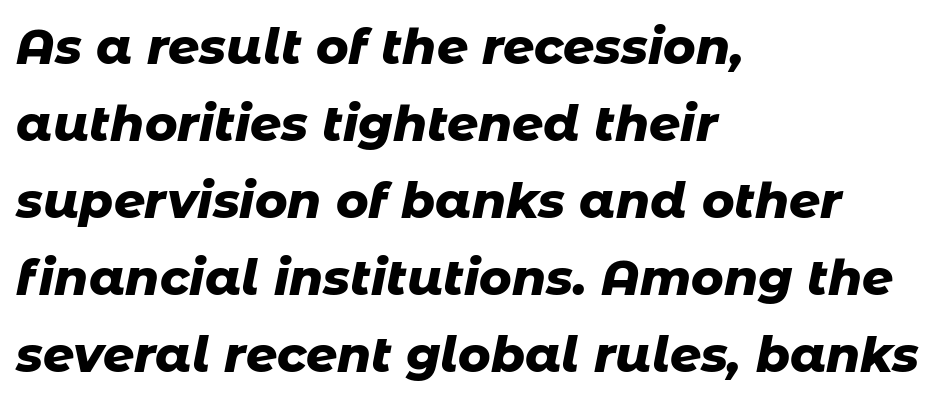
Line beginnings align vertically; line endings do not. Baseline-to-baseline distance is the conventional proportion of letter height. Heft: maximum for text — a bold. The type is set solid horizontally, with unmodified tracking.
